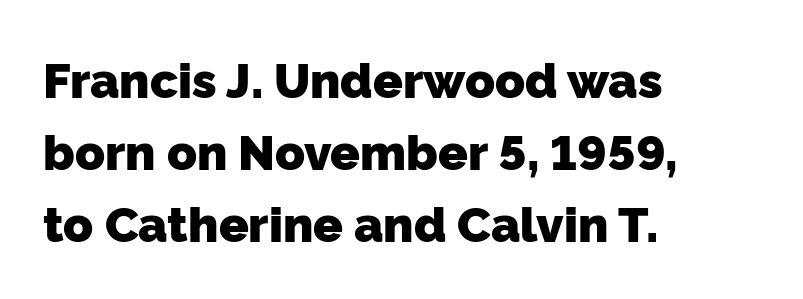
Compared with typical paragraphs, the rows here are spaced about the same. Bold? Absolutely — the strokes are thick and heavy. Every row of glyphs begins at an identical x-position on the left. A clean baseline with only descenders dipping below it.
